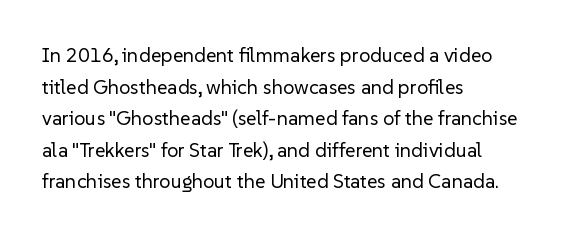
{"italic": "no", "bold": "no", "underline": "no", "align": "left", "line_spacing": "normal", "line_spacing_ratio": 1.58, "letter_spacing": "normal", "letter_spacing_em": 0.0, "glyph_px": 20}
